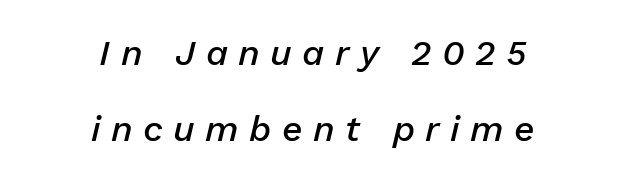
{"italic": "yes", "lean": "right", "slant_degrees": 13, "bold": "semi", "weight": "semibold", "width": "normal", "stroke_contrast": "low", "x_height": "medium", "monospaced": "no", "underline": "no", "align": "center", "line_spacing": "loose", "line_spacing_ratio": 2.11, "letter_spacing": "wide", "letter_spacing_em": 0.29, "glyph_px": 36}
